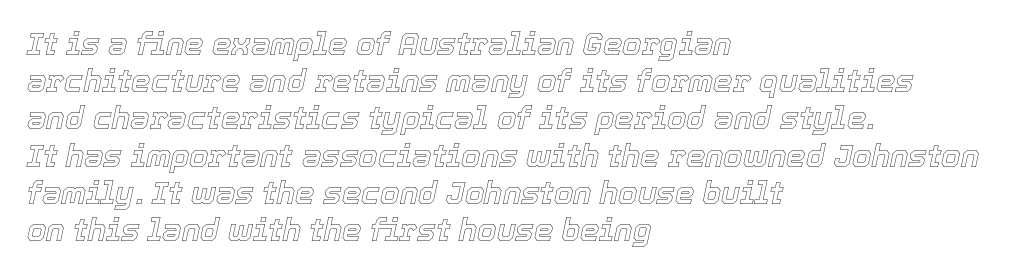
The image shows 31 px text type, italic (leaning right); set left-aligned, line spacing 1.2x, normal letter spacing, not underlined; a medium x-height.
